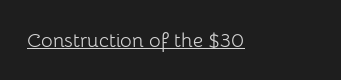
Q: Is the text bold? A: No.
Q: Is the text italic (slanted)? A: No, it is upright.
Q: Is the text underlined? A: Yes.
Q: Is the spacing between letters normal or unusually wide? A: Normal.
